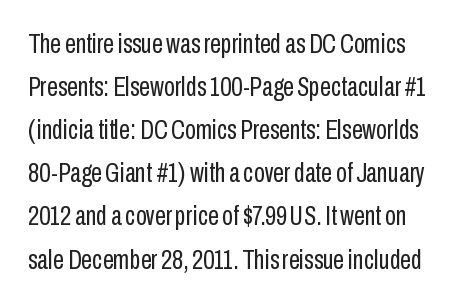
Unbolded letterforms with no extra heft. A normal amount of white space separates one row of letters from the next. This rendering leaves character spacing at its baseline value. Unlike a traditional serif, this face leaves its strokes unadorned.
